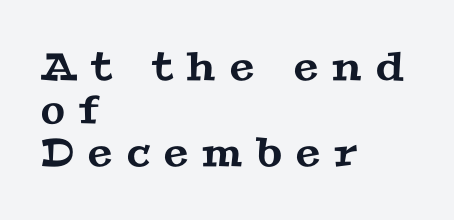
The image shows 39 px wide serif type; set left-aligned, tight line spacing (1.1x), unusually wide letter spacing (+0.37 em), not underlined; medium stroke contrast and a medium x-height.
